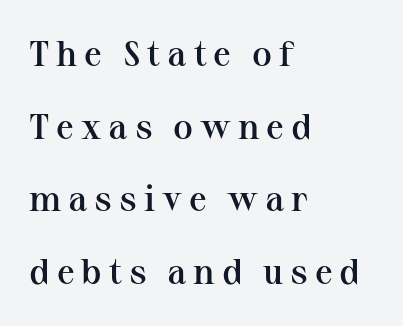
The image shows 36 px semibold serif type, upright; set left-aligned, loose line spacing (2.02x), not underlined; medium stroke contrast and a medium x-height.
